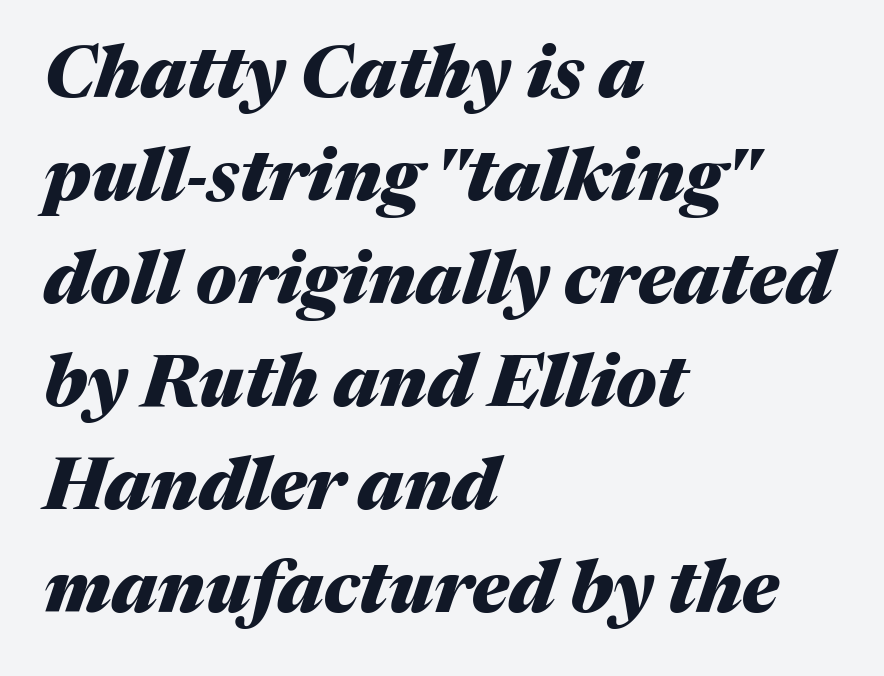
Q: Is the text bold? A: Yes.
Q: Is the text italic (slanted)? A: Yes, it leans right by about 17 degrees.
Q: Is the text underlined? A: No.
Q: How is the paragraph aligned? A: Left-aligned.
Q: Is the spacing between letters normal or unusually wide? A: Normal.
Q: Is the spacing between lines tight, normal or loose? A: Normal.
Q: Width (condensed, normal, or wide)? A: Normal.
Q: Stroke contrast? A: Medium.
Q: x-height? A: Medium.
Q: Monospaced? A: No.
